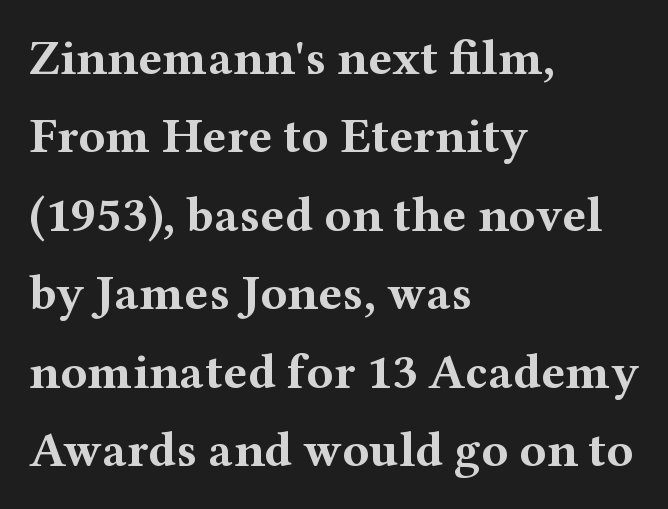
Proportional: the letters do not fall into vertical columns. In terms of weight, the rendering is a true, heavy bold. The letterforms sit shoulder to shoulder at normal distance. The letters stand straight up with perfectly vertical stems. In terms of letterform style, serifs are clearly present. Horizontal alignment here is leftward, the default for most running prose.
